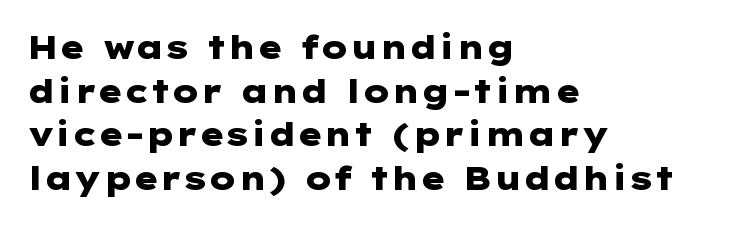
{"serif": "no", "italic": "no", "bold": "yes", "weight": "heavy", "width": "wide", "stroke_contrast": "low", "x_height": "medium", "underline": "no", "align": "left", "line_spacing": "normal", "line_spacing_ratio": 1.36, "letter_spacing": "normal", "letter_spacing_em": 0.0, "glyph_px": 32}
